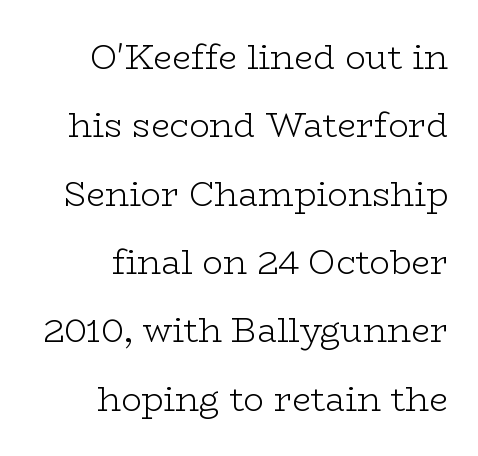
Plain, unruled lines of type. No italicization has been applied; the sample stays upright. The gaps between neighbouring characters are ordinary and unremarkable. Unbolded letterforms with no extra heft.
